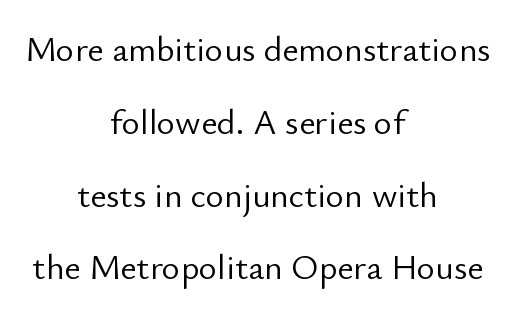
The image shows 35 px light sans-serif type, upright; set centered, loose line spacing (2.08x), normal letter spacing, not underlined; low stroke contrast and a small x-height.
